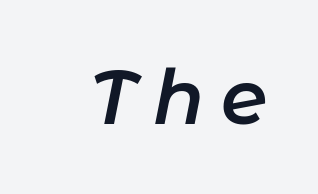
The image shows 75 px semibold type, italic (leaning right); set unusually wide letter spacing (+0.22 em), not underlined; low stroke contrast and a medium x-height.
